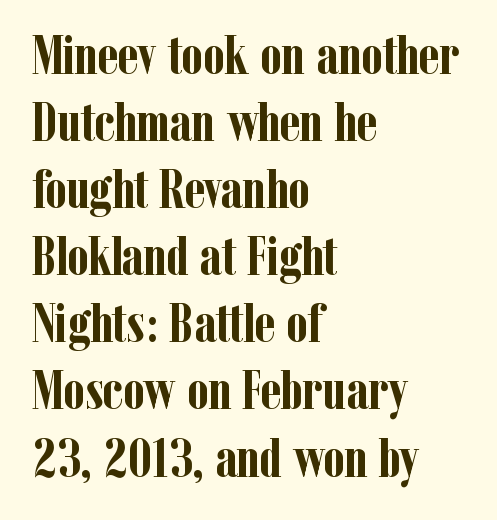
The image shows 55 px semibold, condensed serif type, upright; set left-aligned, line spacing 1.22x, normal letter spacing, not underlined; low stroke contrast and a medium x-height.
